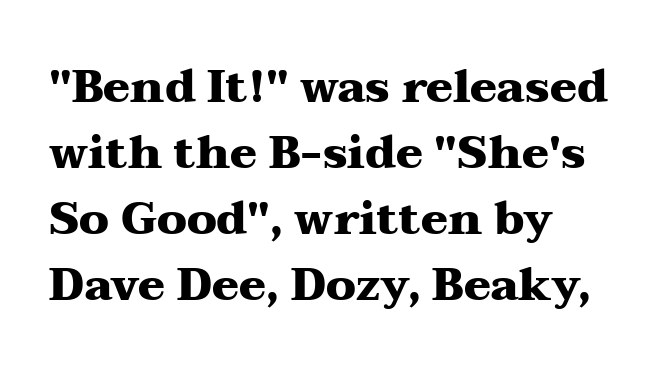
Students, observe: this is what conventionally led text looks like. Posture: vertical. Caption: bold face, heavy strokes. This sample is left-justified, so line endings fall wherever the words run out. The font family rendered here belongs to the serif group.
